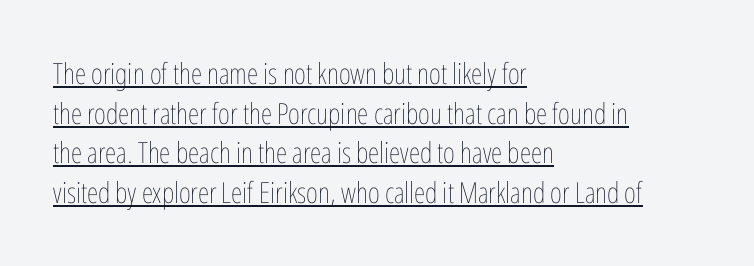
{"italic": "no", "bold": "no", "weight": "thin", "width": "condensed", "stroke_contrast": "low", "x_height": "medium", "monospaced": "no", "underline": "yes", "align": "left", "line_spacing": "normal", "line_spacing_ratio": 1.37, "letter_spacing": "normal", "letter_spacing_em": 0.0, "glyph_px": 29}
